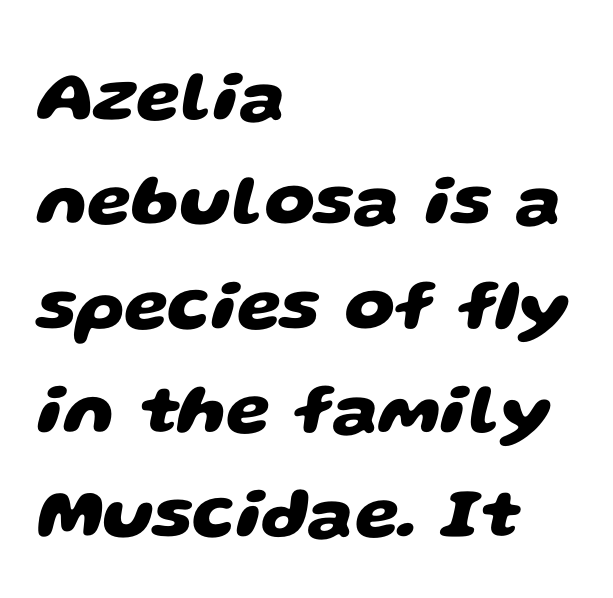
{"serif": "no", "bold": "yes", "weight": "heavy", "width": "wide", "stroke_contrast": "low", "x_height": "large", "monospaced": "no", "underline": "no", "align": "left", "line_spacing": "normal", "line_spacing_ratio": 1.47, "letter_spacing": "normal", "letter_spacing_em": 0.0, "glyph_px": 71}
